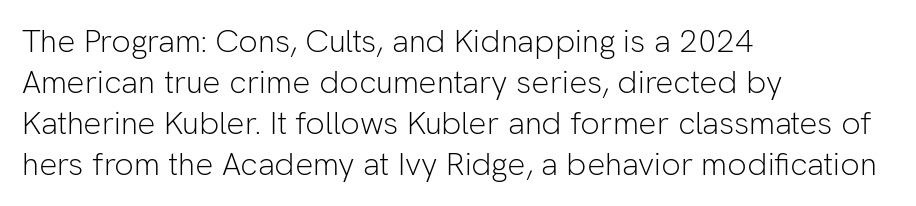
The cut favours lightness, reaching ordinary text weight at its darkest. How would I describe the line gaps? Plain and ordinary. Layout note: lines flush left. Unlike italic type, these characters show no tilt at all. The rendering uses natural spacing where letterforms have individual widths.
